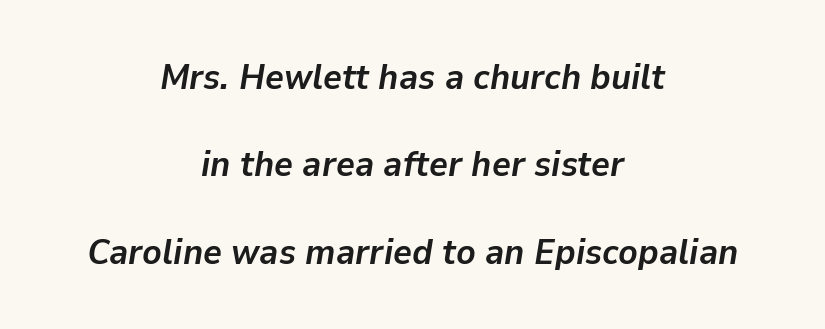
Plenty of ink on the page — the face is bold. The rag falls on both sides of this text block equally. When letters slant like this, we call the style italic. Compared with typical body copy, the letter spacing here is the same. Nobody drew a line under any word here. Each new line begins a long way beneath the previous one.
